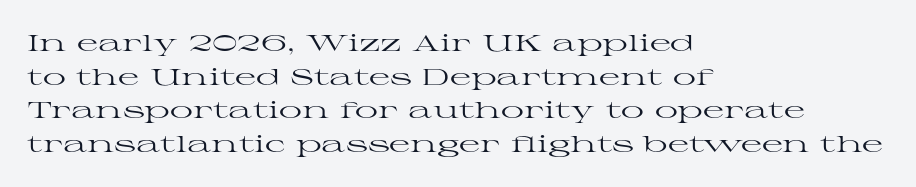
What stands out about the letter spacing? Nothing — it is the standard amount. Type without underlining. You can tell it's not italic because the verticals are truly vertical. Is there much room between lines? A standard amount, neither cramped nor airy.
